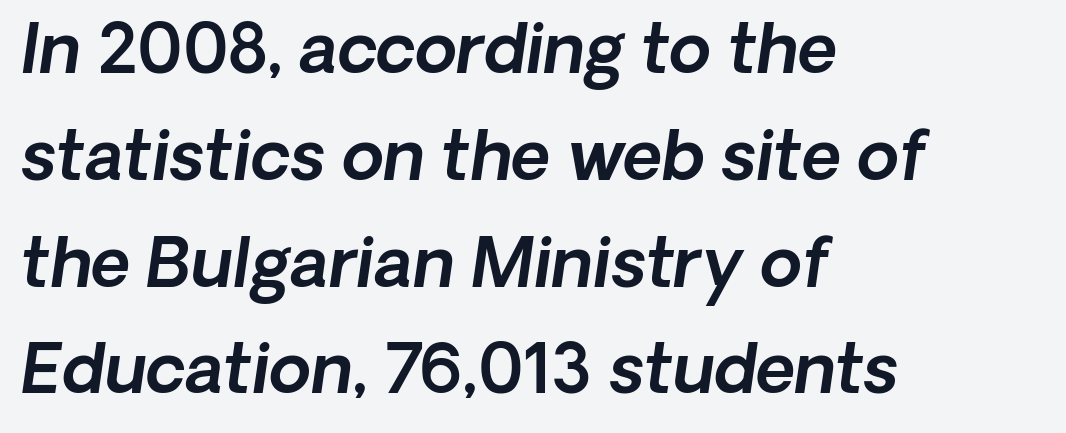
{"italic": "yes", "lean": "right", "slant_degrees": 8, "width": "normal", "x_height": "medium", "monospaced": "no", "underline": "no", "align": "left", "line_spacing": "normal", "line_spacing_ratio": 1.57, "letter_spacing": "normal", "letter_spacing_em": 0.0, "glyph_px": 68}
